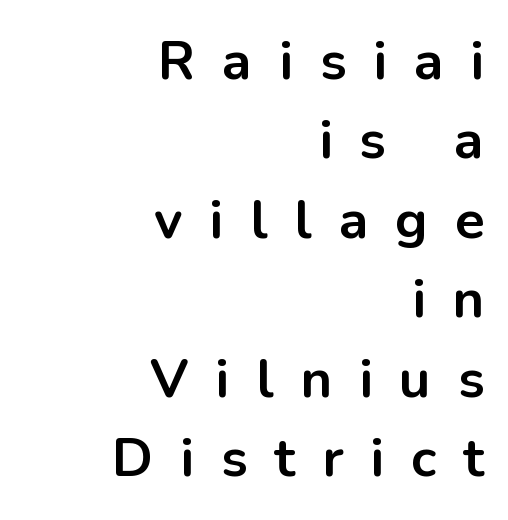
Regarding leading, the lines here are spaced in the standard way. Each letter keeps its own natural width here, so spacing adapts to shape. Unmarked baselines from the first word to the last. Where is the straight margin? On the right. When letters stand straight like this, we call the style roman or upright.
